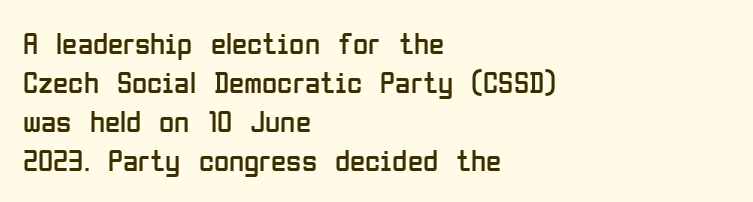
Vertical spacing — default. What kind of face is this? One without serifs — a sans. Counters stay open thanks to moderate or lighter strokes. Designer's note — italics off, roman on. This rendering uses left alignment, leaving the right contour irregular. The passage shown is not underscored anywhere.
